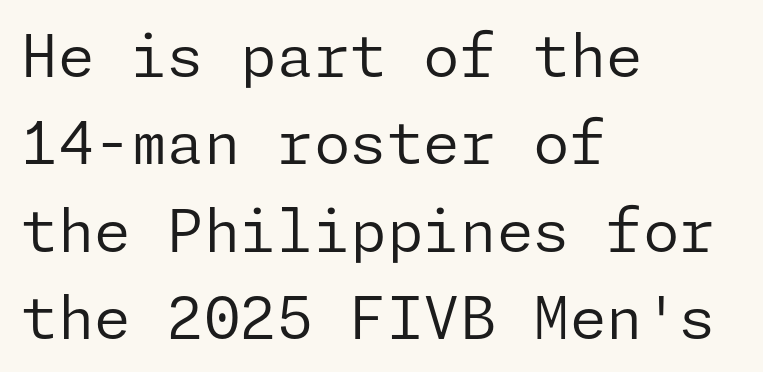
Q: Is the text bold? A: No.
Q: Is the text italic (slanted)? A: No, it is upright.
Q: Is the typeface a serif or a sans-serif typeface? A: Sans-serif.
Q: Is the text underlined? A: No.
Q: How is the paragraph aligned? A: Left-aligned.
Q: Is the spacing between letters normal or unusually wide? A: Normal.
Q: Is the spacing between lines tight, normal or loose? A: Normal.
Q: Width (condensed, normal, or wide)? A: Normal.
Q: Stroke contrast? A: Low.
Q: x-height? A: Medium.
